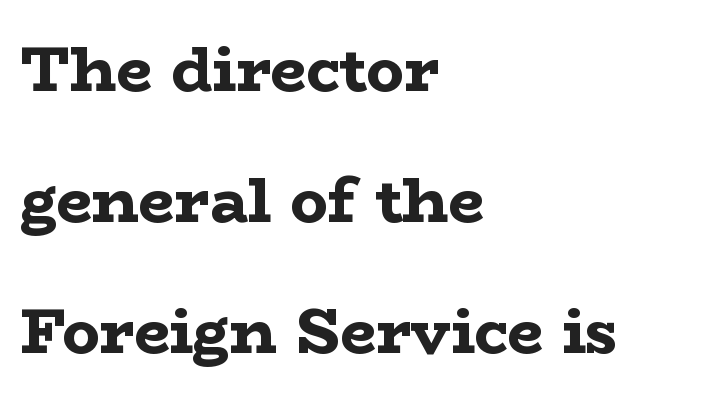
{"serif": "yes", "italic": "no", "bold": "yes", "weight": "bold", "width": "wide", "stroke_contrast": "low", "x_height": "medium", "monospaced": "no", "underline": "no", "align": "left", "line_spacing": "loose", "line_spacing_ratio": 2.08, "letter_spacing": "normal", "letter_spacing_em": 0.0, "glyph_px": 63}
